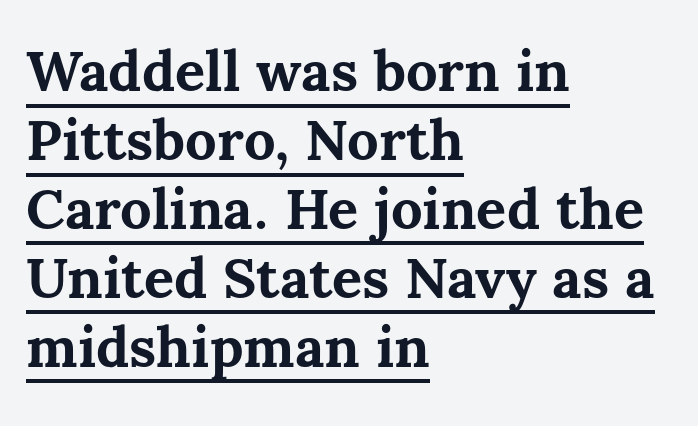
The type is set solid horizontally, with unmodified tracking. The setting favours the left margin, as ordinary paragraphs usually do. The passage shown is typed in a proportional face where columns would drift. As a designer I'd log this as weight 700, bold. Has an underline been added? It has. Designer's note — italics off, roman on.
